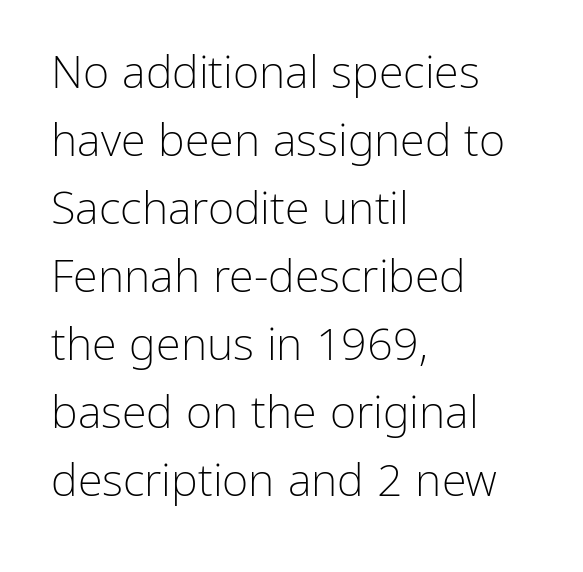
Q: Is the text bold? A: No.
Q: Is the text italic (slanted)? A: No, it is upright.
Q: Is the typeface a serif or a sans-serif typeface? A: Sans-serif.
Q: Is the text underlined? A: No.
Q: How is the paragraph aligned? A: Left-aligned.
Q: Is the spacing between letters normal or unusually wide? A: Normal.
Q: Is the spacing between lines tight, normal or loose? A: Normal.
Q: Width (condensed, normal, or wide)? A: Normal.
Q: Stroke contrast? A: Low.
Q: x-height? A: Medium.
Q: Monospaced? A: No.
